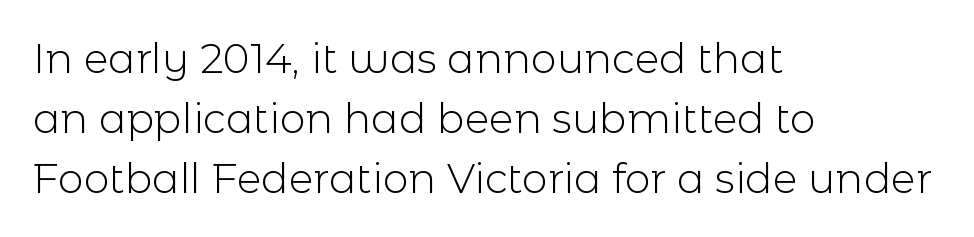
The image shows 41 px light sans-serif type, upright; set left-aligned, normal line spacing (1.46x), normal letter spacing, not underlined; a medium x-height.
